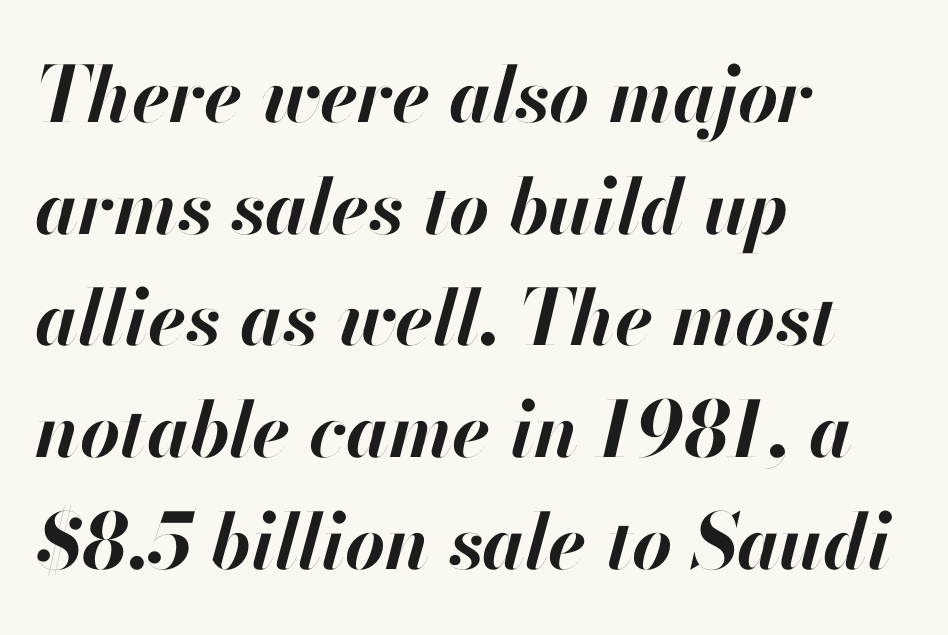
The image shows 77 px bold type, italic (leaning right); set left-aligned, normal line spacing (1.45x), normal letter spacing, not underlined; high stroke contrast and a small x-height.
